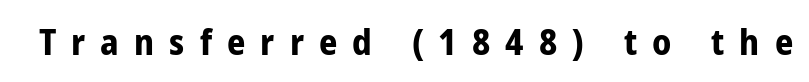
Q: Is the text bold? A: Yes.
Q: Is the text italic (slanted)? A: No, it is upright.
Q: Is the typeface a serif or a sans-serif typeface? A: Sans-serif.
Q: Is the text underlined? A: No.
Q: Is the spacing between letters normal or unusually wide? A: Unusually wide.
Q: Width (condensed, normal, or wide)? A: Condensed.
Q: Stroke contrast? A: Low.
Q: x-height? A: Medium.
Q: Monospaced? A: No.
